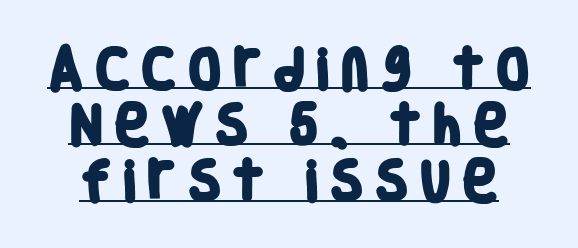
The font family rendered here belongs to the sans-serif group. Summary of weight: heavy, a full bold. Substantial extra tracking has been applied to these lines. In terms of leading, this rendering sits right in the middle. Proportional: the letters do not fall into vertical columns. These characters rest on top of a visible drawn line.
